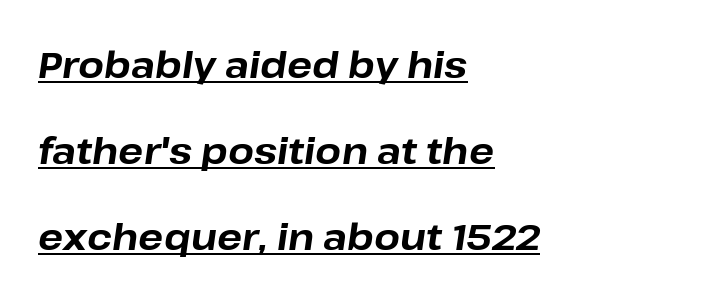
{"italic": "yes", "lean": "right", "slant_degrees": 8, "bold": "yes", "weight": "bold", "width": "normal", "stroke_contrast": "low", "x_height": "medium", "monospaced": "no", "underline": "yes", "align": "left", "line_spacing": "loose", "line_spacing_ratio": 2.32, "letter_spacing": "normal", "letter_spacing_em": 0.0, "glyph_px": 37}
